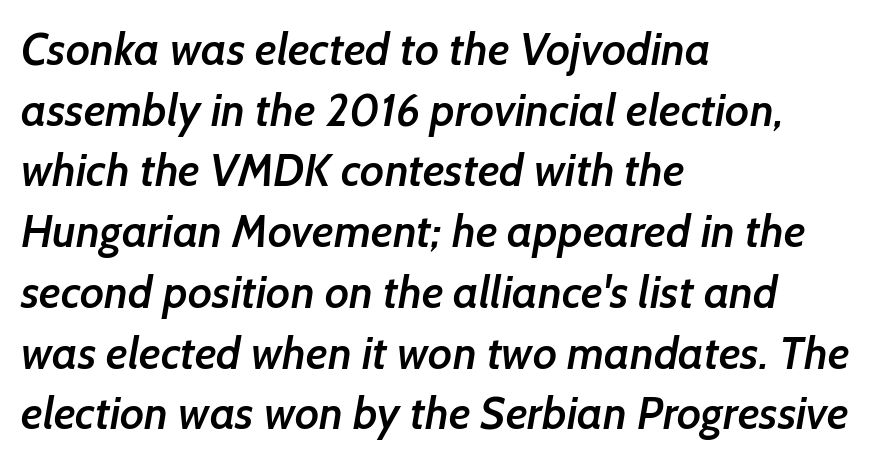
Spacing verdict: proportional, widths tailored to each character. The baseline area is clear. The sample has been set in demibold, a notch under bold. Serif or sans? Sans — the stroke terminals are bare. How are the letters spaced? Ordinarily, with no added tracking. The space between consecutive lines is moderate.
